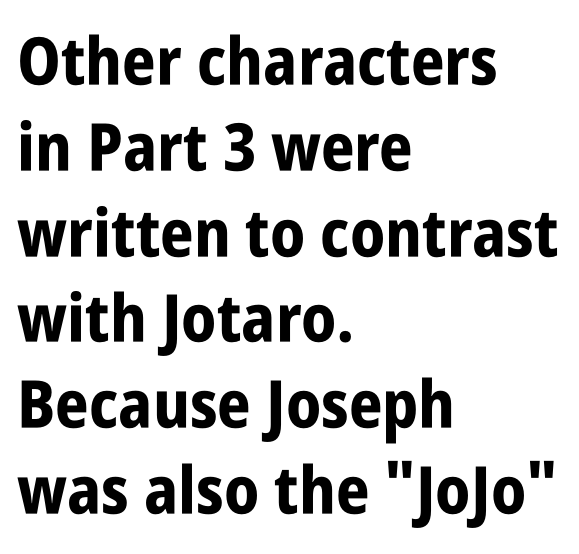
The image shows 66 px bold, condensed sans-serif type, upright; set left-aligned, normal line spacing (1.3x), normal letter spacing, not underlined; low stroke contrast and a large x-height.
